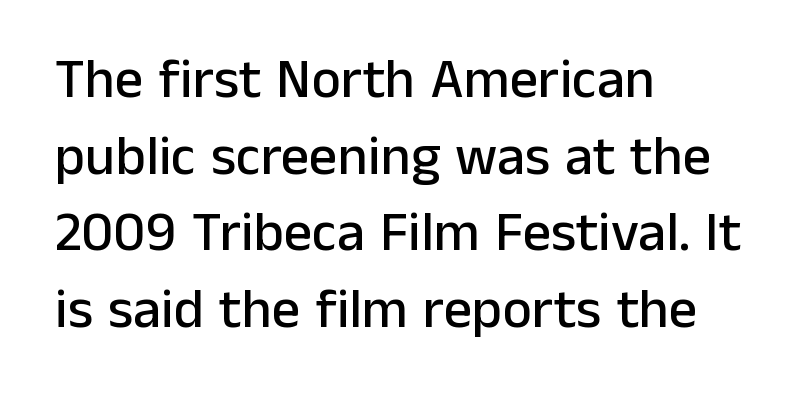
{"serif": "no", "italic": "no", "width": "normal", "stroke_contrast": "low", "x_height": "medium", "monospaced": "no", "underline": "no", "align": "left", "line_spacing": "normal", "line_spacing_ratio": 1.37, "letter_spacing": "normal", "letter_spacing_em": 0.0, "glyph_px": 56}
